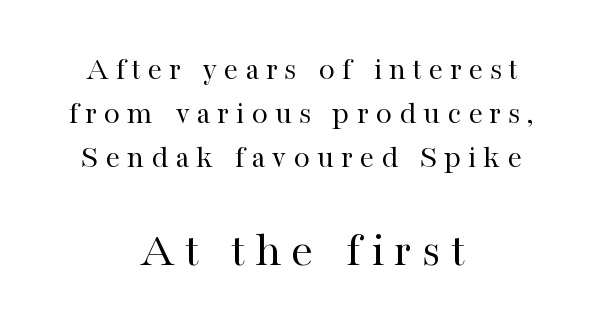
{"serif": "yes", "italic": "no", "bold": "no", "weight": "regular", "width": "normal", "stroke_contrast": "high", "x_height": "medium", "monospaced": "no", "underline": "no", "align": "center", "line_spacing": "normal", "line_spacing_ratio": 1.34, "letter_spacing": "wide", "letter_spacing_em": 0.21, "larger_block": "second", "size_ratio": 1.52, "glyph_px": 50}
